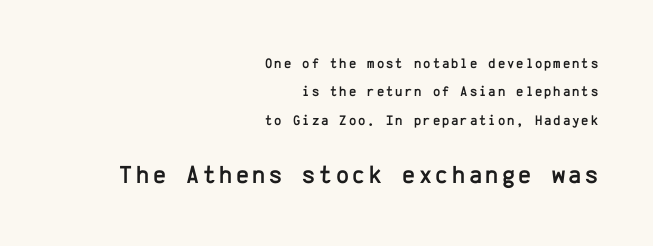
Q: Is the text italic (slanted)? A: No, it is upright.
Q: Is the text underlined? A: No.
Q: How is the paragraph aligned? A: Right-aligned.
Q: Is the spacing between lines tight, normal or loose? A: Loose.
Q: Which block of text is set in a larger size, the first (top) or the second (bottom)? A: The second (bottom) one.
